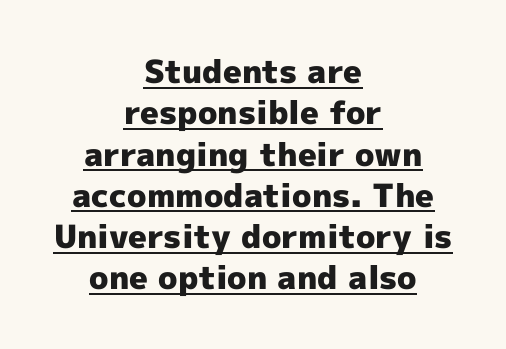
The image shows 32 px heavy sans-serif type, upright; set centered, normal line spacing (1.29x), normal letter spacing, underlined; a medium x-height.
